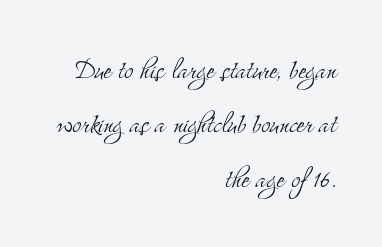
Q: Is the text bold? A: No.
Q: Is the text italic (slanted)? A: Yes.
Q: Is the typeface a serif or a sans-serif typeface? A: Serif.
Q: Is the text underlined? A: No.
Q: How is the paragraph aligned? A: Right-aligned.
Q: Is the spacing between letters normal or unusually wide? A: Normal.
Q: Is the spacing between lines tight, normal or loose? A: Normal.
Q: Width (condensed, normal, or wide)? A: Condensed.
Q: Stroke contrast? A: Medium.
Q: x-height? A: Small.
Q: Monospaced? A: No.
